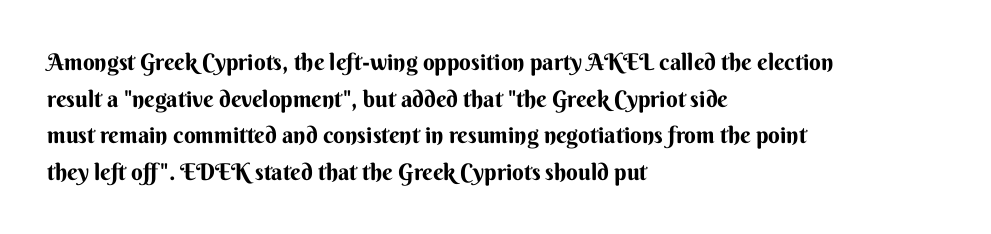
The image shows 23 px bold type, upright; set left-aligned, normal line spacing (1.59x), normal letter spacing, not underlined.
